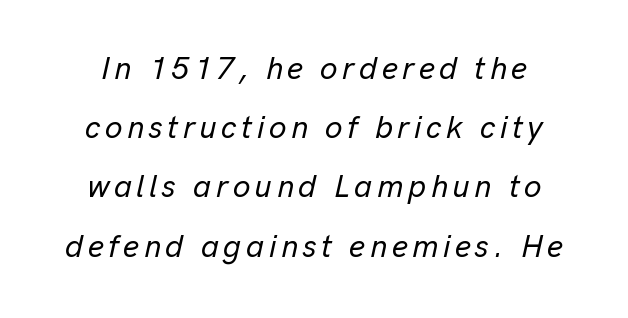
{"italic": "yes", "lean": "right", "slant_degrees": 13, "width": "normal", "stroke_contrast": "low", "x_height": "medium", "monospaced": "no", "underline": "no", "line_spacing": "loose", "line_spacing_ratio": 1.91, "glyph_px": 31}
